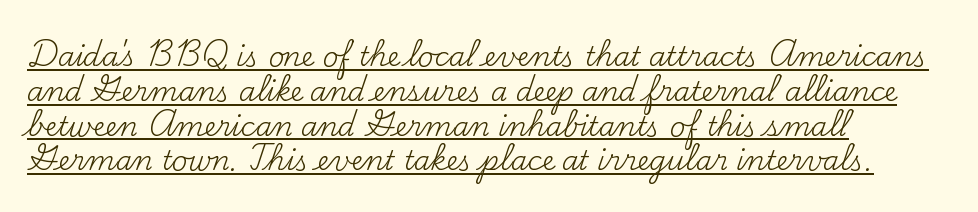
Q: Is the text bold? A: No.
Q: Is the text italic (slanted)? A: Yes.
Q: Is the text underlined? A: Yes.
Q: How is the paragraph aligned? A: Left-aligned.
Q: Is the spacing between letters normal or unusually wide? A: Normal.
Q: Is the spacing between lines tight, normal or loose? A: Normal.
